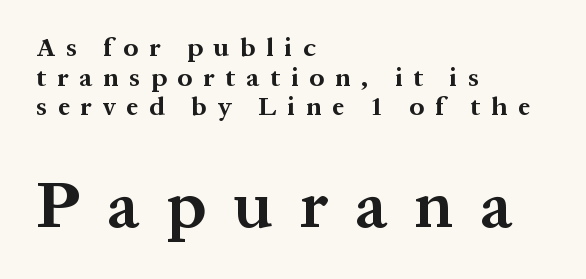
Q: Is the text bold? A: Yes.
Q: Is the text italic (slanted)? A: No, it is upright.
Q: Is the typeface a serif or a sans-serif typeface? A: Serif.
Q: Is the text underlined? A: No.
Q: How is the paragraph aligned? A: Left-aligned.
Q: Is the spacing between letters normal or unusually wide? A: Unusually wide.
Q: Is the spacing between lines tight, normal or loose? A: Tight.
Q: Which block of text is set in a larger size, the first (top) or the second (bottom)? A: The second (bottom) one.
Q: Width (condensed, normal, or wide)? A: Normal.
Q: Stroke contrast? A: Medium.
Q: x-height? A: Medium.
Q: Monospaced? A: No.
